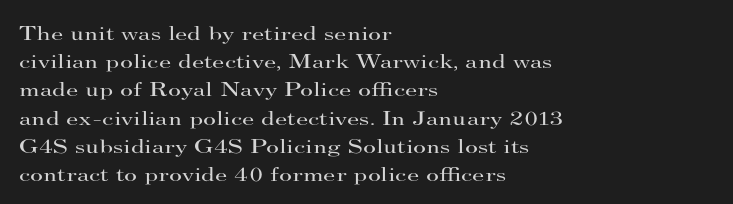
Q: Is the text bold? A: No.
Q: Is the text italic (slanted)? A: No, it is upright.
Q: Is the text underlined? A: No.
Q: How is the paragraph aligned? A: Left-aligned.
Q: Is the spacing between letters normal or unusually wide? A: Normal.
Q: Is the spacing between lines tight, normal or loose? A: Normal.
